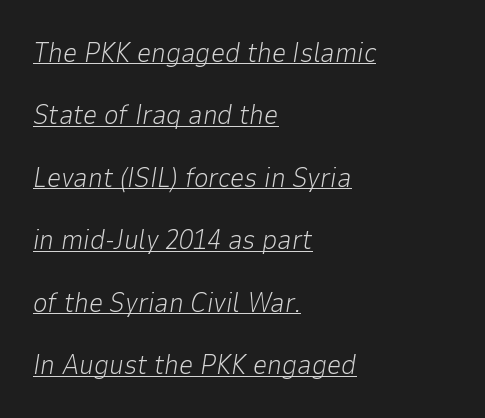
The letters advance in unequal steps, a hallmark of proportional type. If you measured baseline to baseline, you'd find a long distance. Standard letterfit; no display-style spreading of the glyphs. The weight would be labelled regular, book, light, or lighter still. Rendered with sloped, italic letterforms. Each line of the rendering has a horizontal stroke beneath the glyphs.
